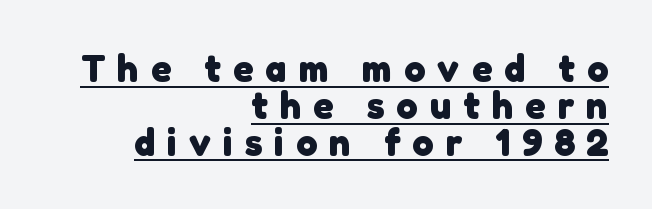
Q: Is the text bold? A: Yes.
Q: Is the typeface a serif or a sans-serif typeface? A: Sans-serif.
Q: Is the text underlined? A: Yes.
Q: How is the paragraph aligned? A: Right-aligned.
Q: Is the spacing between letters normal or unusually wide? A: Unusually wide.
Q: Is the spacing between lines tight, normal or loose? A: Tight.
Q: Width (condensed, normal, or wide)? A: Normal.
Q: Stroke contrast? A: Low.
Q: x-height? A: Medium.
Q: Monospaced? A: No.
